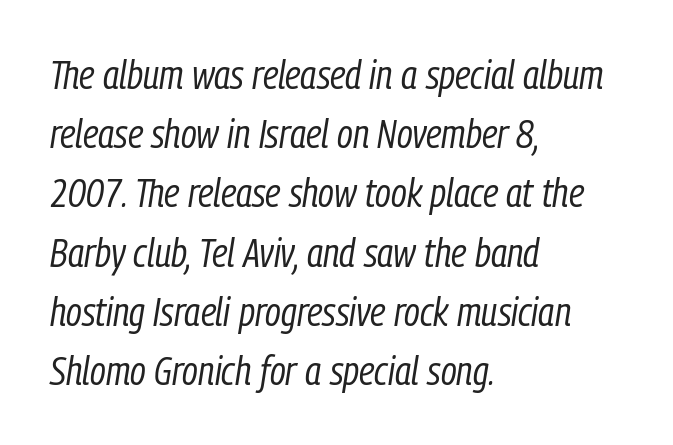
{"italic": "yes", "lean": "right", "slant_degrees": 9, "bold": "no", "weight": "regular", "width": "condensed", "stroke_contrast": "low", "x_height": "medium", "monospaced": "no", "underline": "no", "align": "left", "line_spacing": "normal", "line_spacing_ratio": 1.48, "letter_spacing": "normal", "letter_spacing_em": 0.0, "glyph_px": 40}
